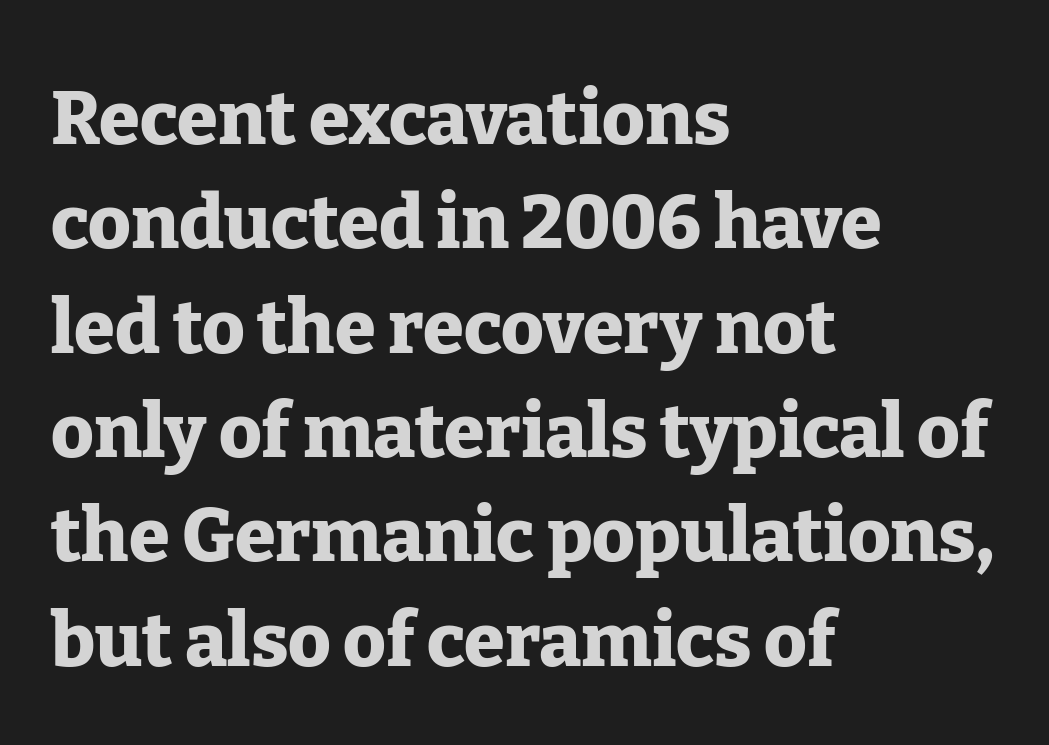
Spacing verdict: proportional, widths tailored to each character. You'd pick this weight for a headline — it's a proper bold. This sample uses plain, unmodified letter spacing. Every stem runs plumb, perpendicular to the baseline. Where is the straight margin? On the left.
